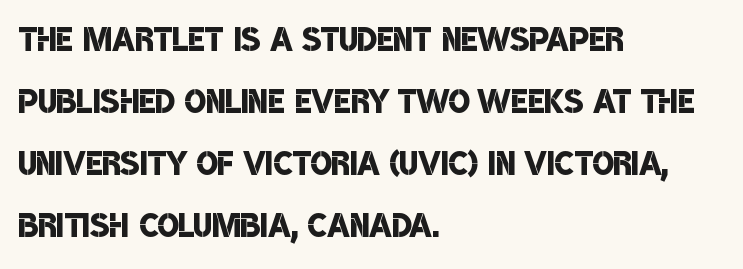
Q: Is the text bold? A: Semi-bold.
Q: Is the typeface a serif or a sans-serif typeface? A: Sans-serif.
Q: Is the text underlined? A: No.
Q: How is the paragraph aligned? A: Left-aligned.
Q: Is the spacing between letters normal or unusually wide? A: Normal.
Q: Is the spacing between lines tight, normal or loose? A: Normal.
Q: Width (condensed, normal, or wide)? A: Condensed.
Q: Stroke contrast? A: Low.
Q: x-height? A: Large.
Q: Monospaced? A: No.
